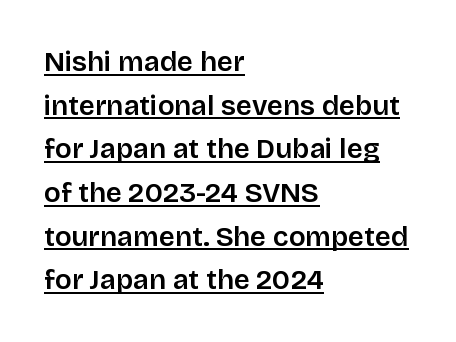
Interline gaps are of average width in this sample. The passage shown is underscored from start to finish. Italic? Not at all — the glyphs are vertical. Spacing verdict: proportional, widths tailored to each character.
